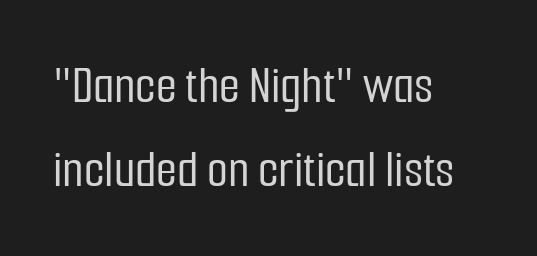
{"serif": "no", "italic": "no", "width": "condensed", "stroke_contrast": "low", "x_height": "medium", "monospaced": "no", "underline": "no", "align": "left", "line_spacing": "normal", "line_spacing_ratio": 1.55, "letter_spacing": "normal", "letter_spacing_em": 0.0, "glyph_px": 54}
